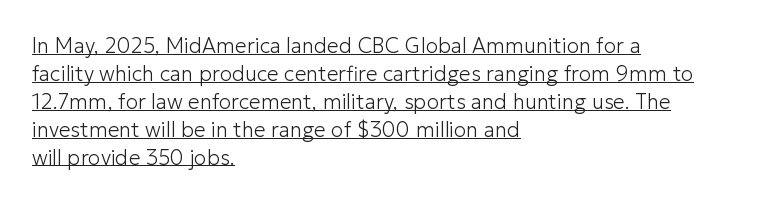
Q: Is the text bold? A: No.
Q: Is the text italic (slanted)? A: No, it is upright.
Q: Is the text underlined? A: Yes.
Q: How is the paragraph aligned? A: Left-aligned.
Q: Is the spacing between letters normal or unusually wide? A: Normal.
Q: Is the spacing between lines tight, normal or loose? A: Normal.
